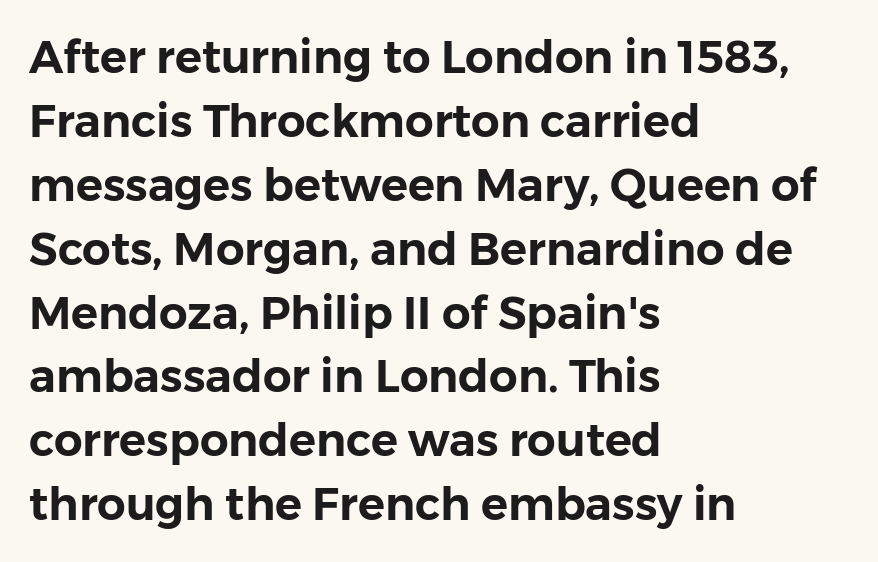
Q: Is the text italic (slanted)? A: No, it is upright.
Q: Is the typeface a serif or a sans-serif typeface? A: Sans-serif.
Q: Is the text underlined? A: No.
Q: How is the paragraph aligned? A: Left-aligned.
Q: Is the spacing between letters normal or unusually wide? A: Normal.
Q: Is the spacing between lines tight, normal or loose? A: Normal.
Q: Width (condensed, normal, or wide)? A: Normal.
Q: Stroke contrast? A: Low.
Q: x-height? A: Medium.
Q: Monospaced? A: No.
